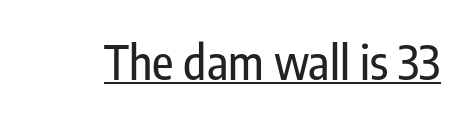
Proportional: the letters do not fall into vertical columns. Does a line run under the words? Yes, clearly. Upright lettering throughout. The face used here is a sans, in the tradition of grotesques and geometrics.
